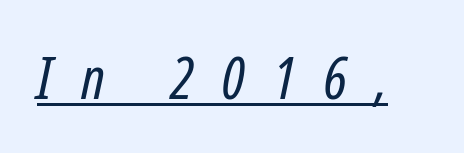
Character widths vary here, with narrow letters taking less room than wide ones. This is not heavy type; no bold has been used. A typographer would call this underscored text. The rendering inserts visible extra space after every character. Notice how the stems are inclined rather than vertical — that's the hallmark of italics.
